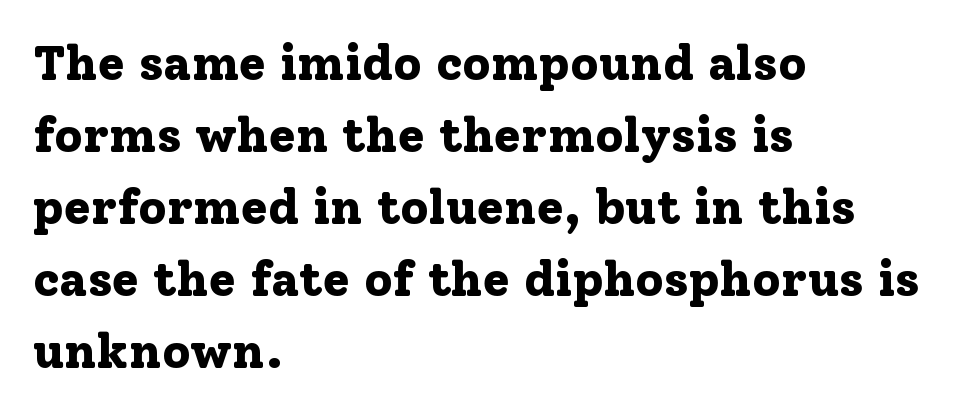
Q: Is the text bold? A: Yes.
Q: Is the text italic (slanted)? A: No, it is upright.
Q: Is the typeface a serif or a sans-serif typeface? A: Serif.
Q: Is the text underlined? A: No.
Q: How is the paragraph aligned? A: Left-aligned.
Q: Is the spacing between letters normal or unusually wide? A: Normal.
Q: Is the spacing between lines tight, normal or loose? A: Normal.
Q: Width (condensed, normal, or wide)? A: Normal.
Q: Stroke contrast? A: Low.
Q: x-height? A: Medium.
Q: Monospaced? A: No.
